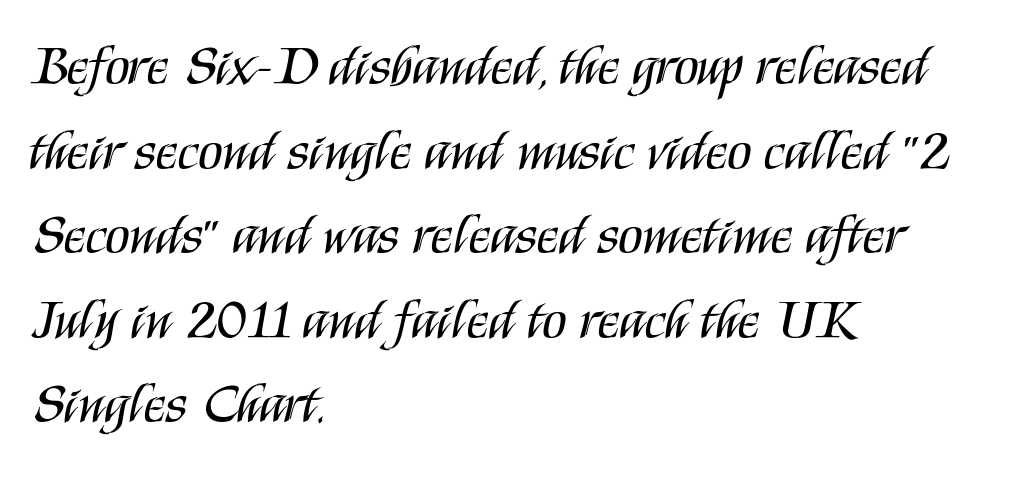
Clear beneath every line of the passage. These lines are composed in type without serifs. Nothing unusual about the tracking: characters are spaced as the font intends. Nothing heavy about these letters — not bold at all. One-word summary of the alignment: left.
